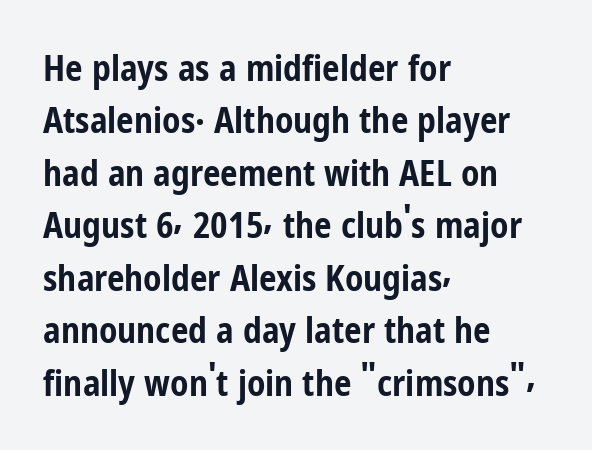
Q: Is the text bold? A: Yes.
Q: Is the text italic (slanted)? A: No, it is upright.
Q: Is the typeface a serif or a sans-serif typeface? A: Sans-serif.
Q: Is the text underlined? A: No.
Q: How is the paragraph aligned? A: Left-aligned.
Q: Is the spacing between letters normal or unusually wide? A: Normal.
Q: Is the spacing between lines tight, normal or loose? A: Normal.
Q: Width (condensed, normal, or wide)? A: Condensed.
Q: Stroke contrast? A: Low.
Q: x-height? A: Medium.
Q: Monospaced? A: No.
